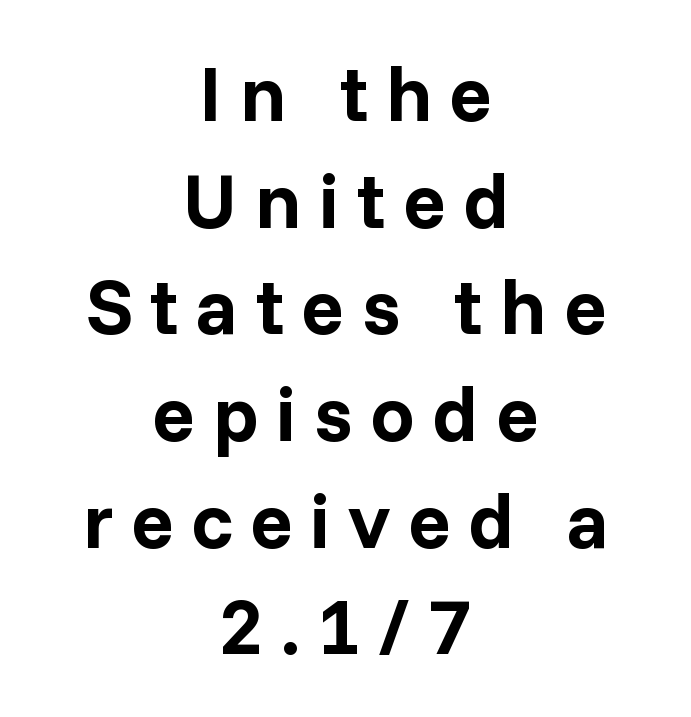
Q: Is the text bold? A: Yes.
Q: Is the text italic (slanted)? A: No, it is upright.
Q: Is the typeface a serif or a sans-serif typeface? A: Sans-serif.
Q: Is the text underlined? A: No.
Q: How is the paragraph aligned? A: Centered.
Q: Is the spacing between letters normal or unusually wide? A: Unusually wide.
Q: Is the spacing between lines tight, normal or loose? A: Normal.
Q: Width (condensed, normal, or wide)? A: Normal.
Q: Stroke contrast? A: Low.
Q: x-height? A: Medium.
Q: Monospaced? A: No.
